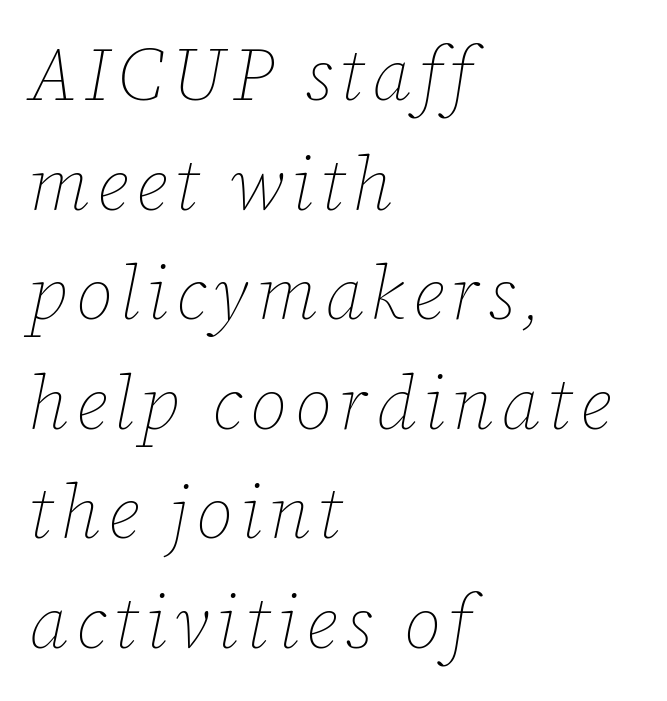
Q: Is the text bold? A: No.
Q: Is the text italic (slanted)? A: Yes, it leans right by about 12 degrees.
Q: Is the text underlined? A: No.
Q: How is the paragraph aligned? A: Left-aligned.
Q: Is the spacing between lines tight, normal or loose? A: Normal.
Q: Width (condensed, normal, or wide)? A: Normal.
Q: Stroke contrast? A: Low.
Q: x-height? A: Medium.
Q: Monospaced? A: No.
